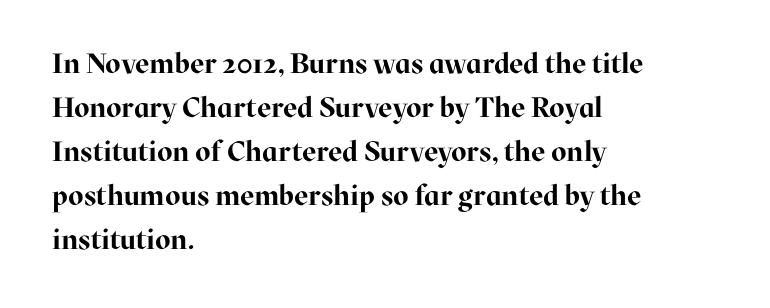
Q: Is the text bold? A: Yes.
Q: Is the text italic (slanted)? A: No, it is upright.
Q: Is the typeface a serif or a sans-serif typeface? A: Serif.
Q: Is the text underlined? A: No.
Q: How is the paragraph aligned? A: Left-aligned.
Q: Is the spacing between letters normal or unusually wide? A: Normal.
Q: Is the spacing between lines tight, normal or loose? A: Normal.
Q: Width (condensed, normal, or wide)? A: Normal.
Q: Stroke contrast? A: High.
Q: x-height? A: Medium.
Q: Monospaced? A: No.
